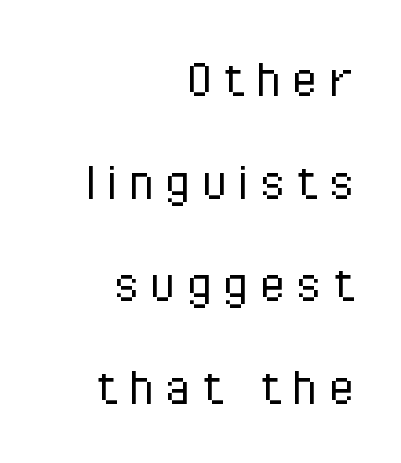
Weight: not bold — regular or lighter. Plain, unruled lines of type. A sans-serif font was chosen for this passage. The typography opts for an upright posture over an oblique one.
